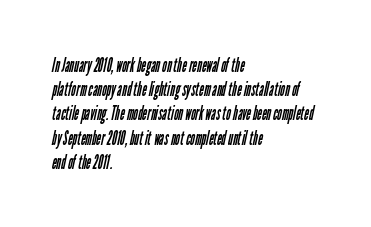
Q: Is the text bold? A: No.
Q: Is the text underlined? A: No.
Q: How is the paragraph aligned? A: Left-aligned.
Q: Is the spacing between letters normal or unusually wide? A: Normal.
